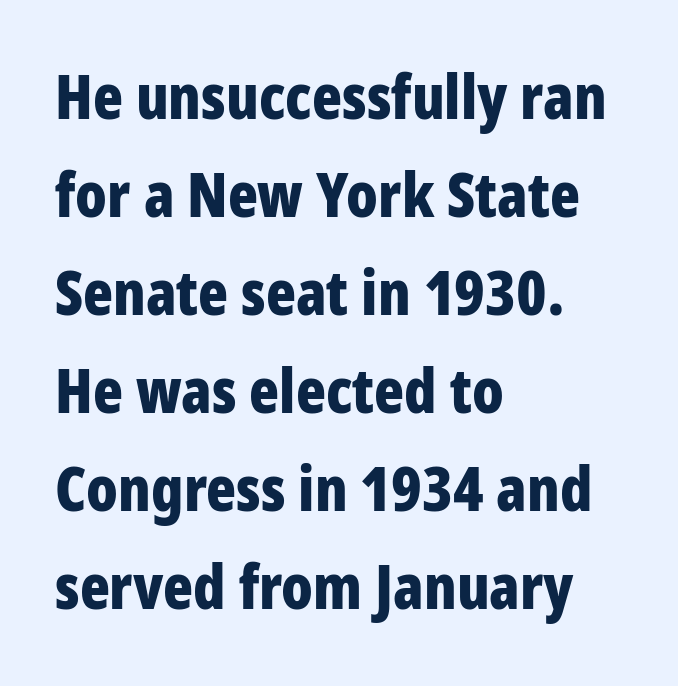
Each letter keeps its own natural width here, so spacing adapts to shape. Quick note: not italic, upright. As a designer I'd log this as weight 700, bold. The paragraph has a hard left edge and a soft right edge.
